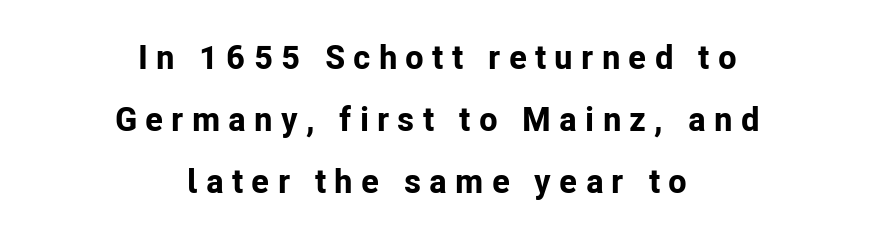
The image shows 34 px bold sans-serif type, upright; set centered, line spacing 1.82x, unusually wide letter spacing (+0.24 em), not underlined; low stroke contrast and a medium x-height.
